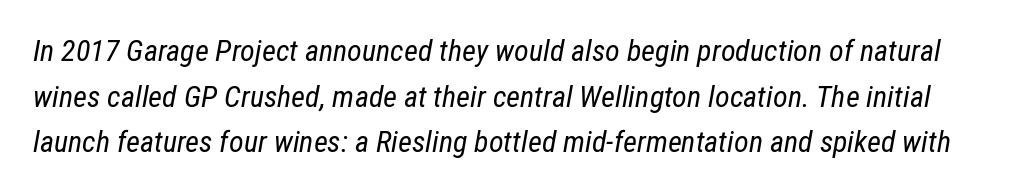
The image shows 30 px regular-weight, condensed type, italic (leaning right); set normal line spacing (1.52x), normal letter spacing, not underlined; low stroke contrast and a medium x-height.
